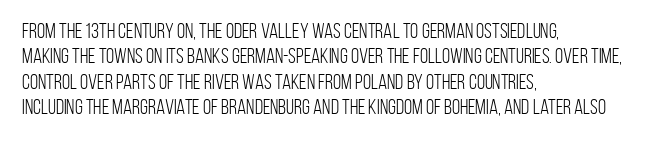
Q: Is the text bold? A: No.
Q: Is the text italic (slanted)? A: No, it is upright.
Q: Is the text underlined? A: No.
Q: How is the paragraph aligned? A: Left-aligned.
Q: Is the spacing between letters normal or unusually wide? A: Normal.
